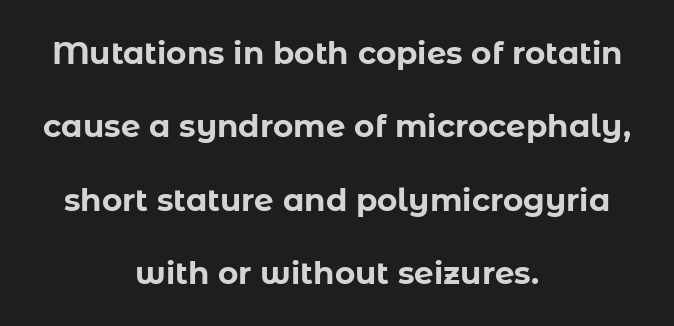
The image shows 31 px bold sans-serif type, upright; set centered, loose line spacing (2.37x), normal letter spacing, not underlined; low stroke contrast and a medium x-height.
